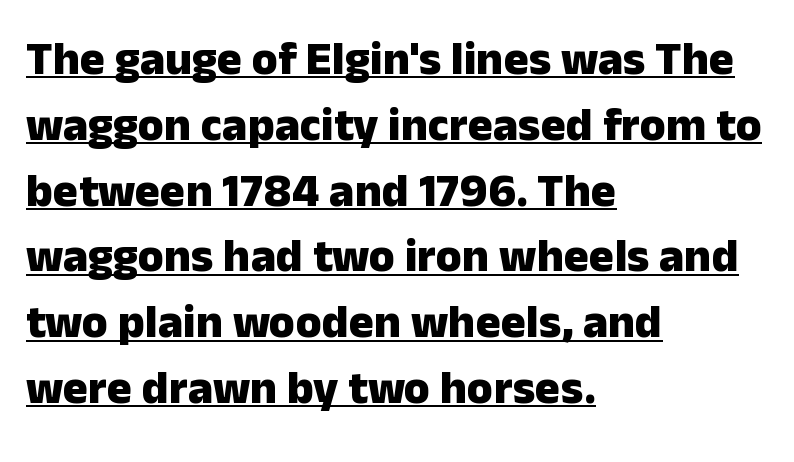
{"serif": "no", "italic": "no", "bold": "yes", "weight": "heavy", "width": "normal", "stroke_contrast": "low", "x_height": "medium", "monospaced": "no", "underline": "yes", "align": "left", "line_spacing": "normal", "line_spacing_ratio": 1.4, "letter_spacing": "normal", "letter_spacing_em": 0.0, "glyph_px": 47}
